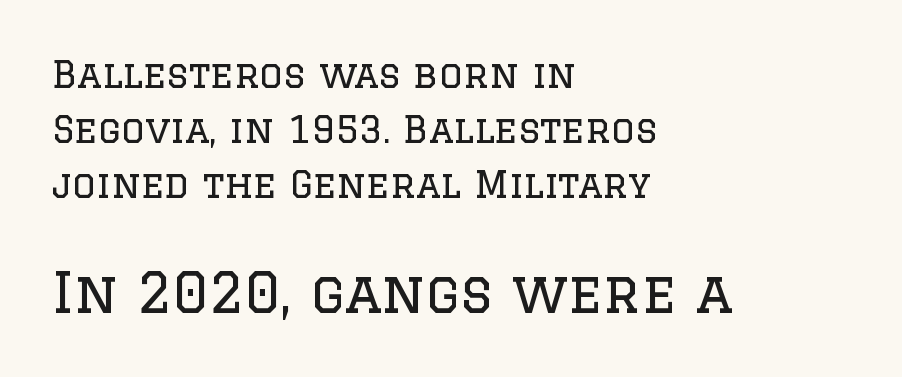
Q: Is the text bold? A: No.
Q: Is the text italic (slanted)? A: No, it is upright.
Q: Is the typeface a serif or a sans-serif typeface? A: Serif.
Q: Is the text underlined? A: No.
Q: How is the paragraph aligned? A: Left-aligned.
Q: Is the spacing between letters normal or unusually wide? A: Normal.
Q: Is the spacing between lines tight, normal or loose? A: Normal.
Q: Which block of text is set in a larger size, the first (top) or the second (bottom)? A: The second (bottom) one.
Q: Width (condensed, normal, or wide)? A: Normal.
Q: Stroke contrast? A: Low.
Q: x-height? A: Large.
Q: Monospaced? A: No.
